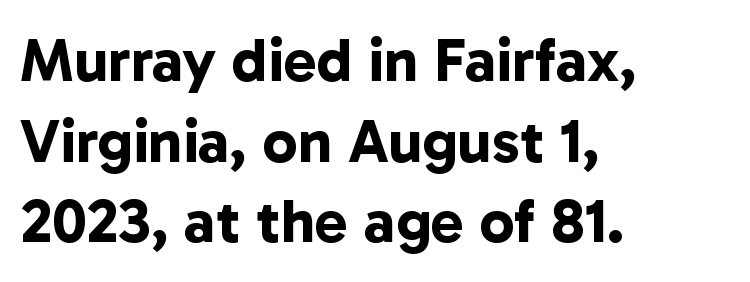
Q: Is the text bold? A: Yes.
Q: Is the typeface a serif or a sans-serif typeface? A: Sans-serif.
Q: Is the text underlined? A: No.
Q: How is the paragraph aligned? A: Left-aligned.
Q: Is the spacing between letters normal or unusually wide? A: Normal.
Q: Is the spacing between lines tight, normal or loose? A: Normal.
Q: Width (condensed, normal, or wide)? A: Normal.
Q: Stroke contrast? A: Low.
Q: x-height? A: Medium.
Q: Monospaced? A: No.
